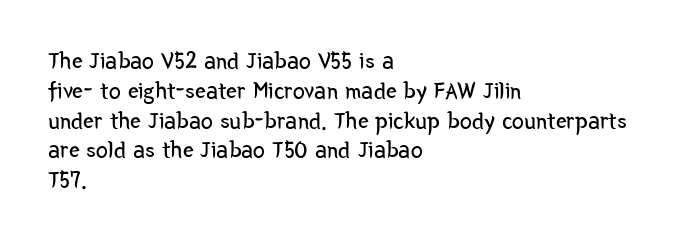
{"italic": "no", "bold": "no", "underline": "no", "align": "left", "line_spacing_ratio": 1.24, "letter_spacing": "normal", "letter_spacing_em": 0.0, "glyph_px": 24}
